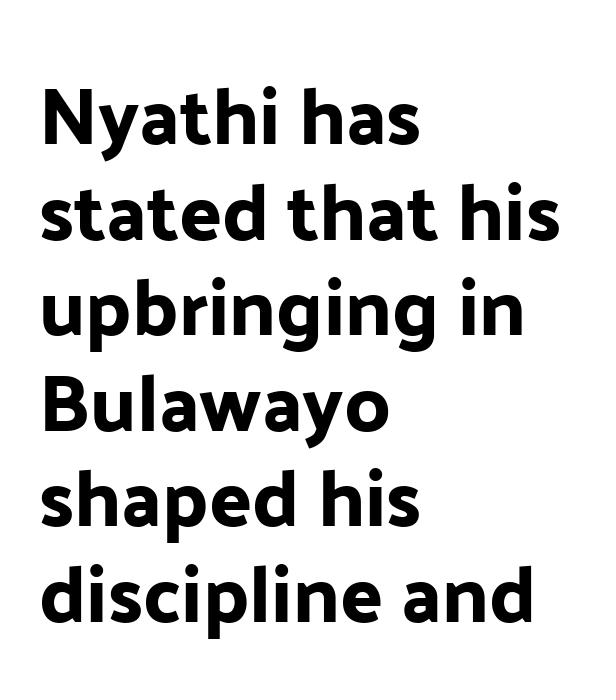
The image shows 79 px sans-serif type, upright; set left-aligned, line spacing 1.21x, normal letter spacing, not underlined; low stroke contrast and a medium x-height.
